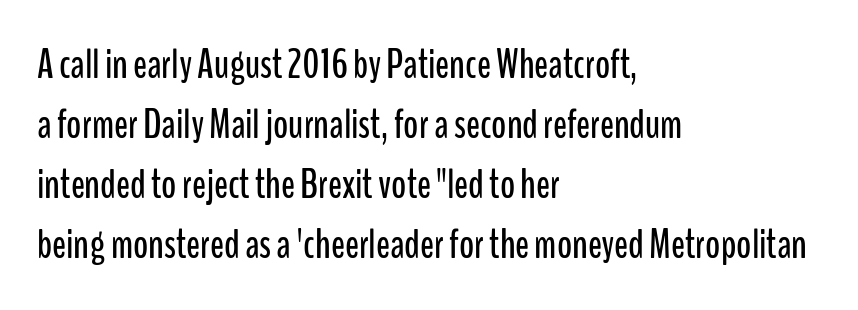
The image shows 41 px condensed sans-serif type, upright; set left-aligned, normal line spacing (1.46x), normal letter spacing, not underlined; low stroke contrast and a medium x-height.
